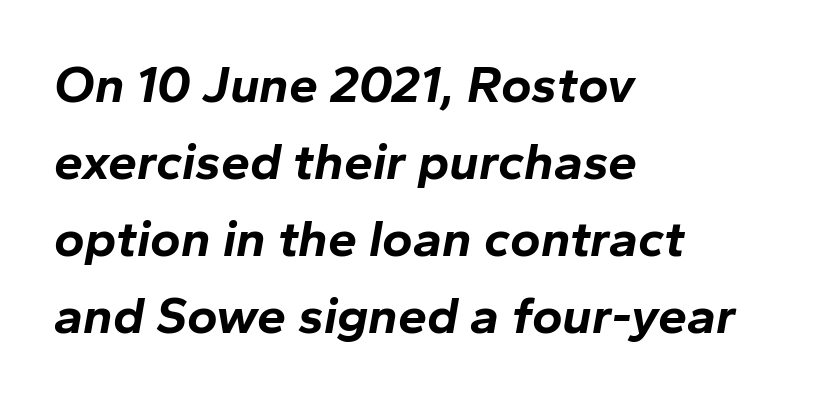
Q: Is the text bold? A: Yes.
Q: Is the text italic (slanted)? A: Yes, it leans right by about 10 degrees.
Q: Is the text underlined? A: No.
Q: How is the paragraph aligned? A: Left-aligned.
Q: Is the spacing between letters normal or unusually wide? A: Normal.
Q: Is the spacing between lines tight, normal or loose? A: Normal.
Q: Width (condensed, normal, or wide)? A: Normal.
Q: Stroke contrast? A: Low.
Q: x-height? A: Medium.
Q: Monospaced? A: No.
